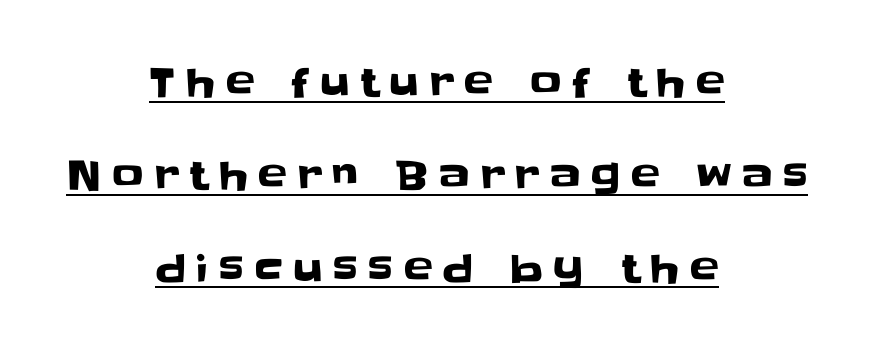
Whoever set this chose breathing room over compactness in the vertical rhythm. Font category for this specimen: sans-serif. Think of a printed novel: that variable character pitch is what you see here. Ascenders rise straight up at ninety degrees. How are the letters spaced? Widely, with obvious added tracking. The rendered words wear a rule along their underside.
